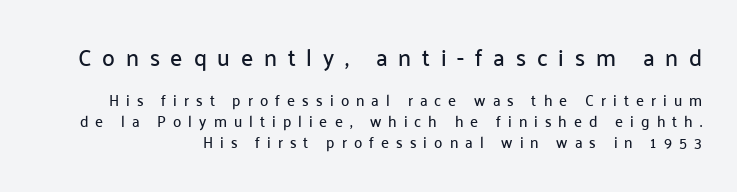
Compared with typical body copy, the letter spacing here is much looser. Honestly, there is no underline to notice here at all. Caption: upper text group enlarged, lower text group reduced. Do the letters lean? They stand straight. A normal amount of white space separates one row of letters from the next.
